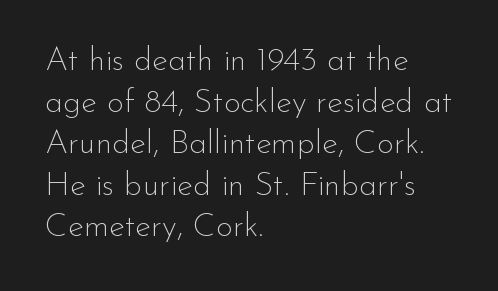
Q: Is the text bold? A: No.
Q: Is the text italic (slanted)? A: No, it is upright.
Q: Is the typeface a serif or a sans-serif typeface? A: Sans-serif.
Q: Is the text underlined? A: No.
Q: How is the paragraph aligned? A: Left-aligned.
Q: Is the spacing between letters normal or unusually wide? A: Normal.
Q: Is the spacing between lines tight, normal or loose? A: Normal.
Q: Width (condensed, normal, or wide)? A: Normal.
Q: Stroke contrast? A: Low.
Q: x-height? A: Small.
Q: Monospaced? A: No.
